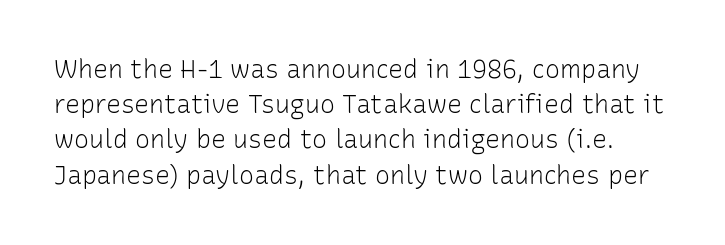
{"italic": "no", "bold": "no", "underline": "no", "line_spacing": "normal", "line_spacing_ratio": 1.41, "letter_spacing": "normal", "letter_spacing_em": 0.0, "glyph_px": 25}
